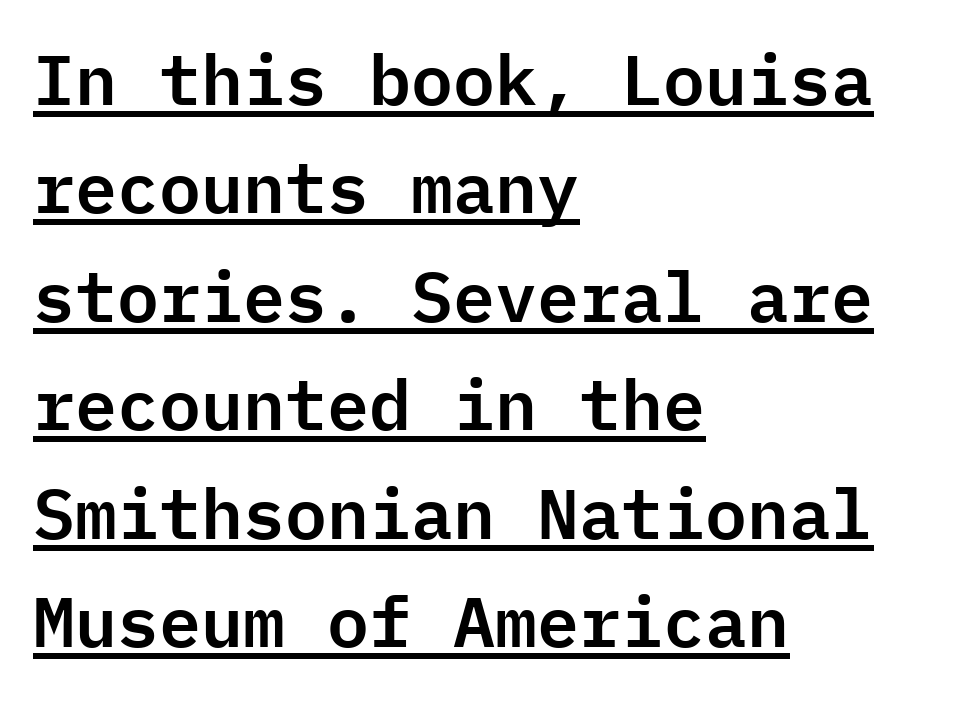
Tracking here is standard; glyphs follow each other at the usual distance. The words here are underlined. Are there feet on the stems? There aren't — it's a sans. Reading down the column, the eye jumps a familiar distance to each next line. Italic? Not at all — the glyphs are vertical.
